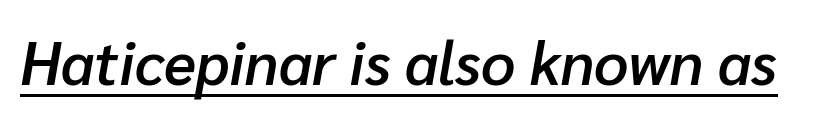
The specimen reads as italic at a glance. A rule runs beneath these lines of type. Each word holds together tightly as a unit, with standard inter-letter gaps. What weight is shown? A semibold, between regular and bold.
